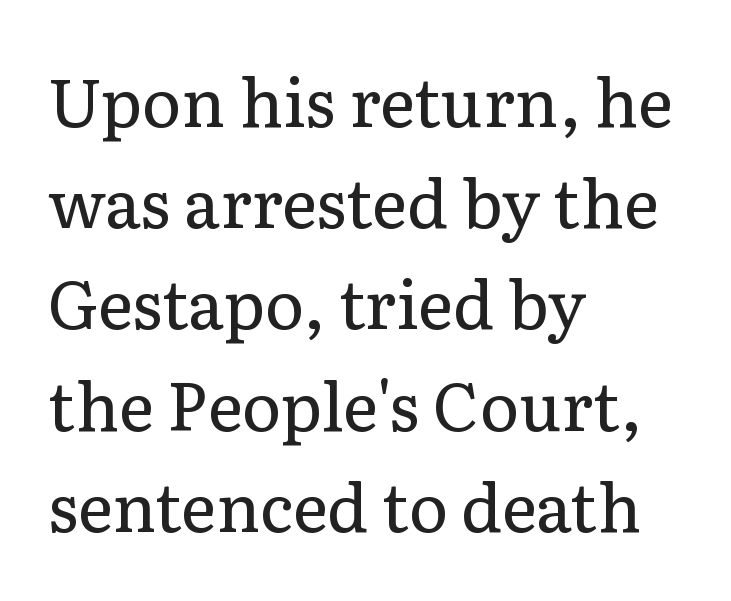
{"serif": "yes", "italic": "no", "bold": "no", "weight": "regular", "width": "normal", "stroke_contrast": "low", "x_height": "medium", "monospaced": "no", "underline": "no", "align": "left", "line_spacing": "normal", "line_spacing_ratio": 1.51, "letter_spacing": "normal", "letter_spacing_em": 0.0, "glyph_px": 67}
